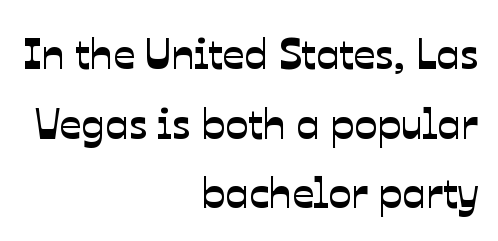
The image shows 43 px sans-serif type; set right-aligned, normal line spacing (1.62x), normal letter spacing, not underlined; low stroke contrast and a medium x-height.
